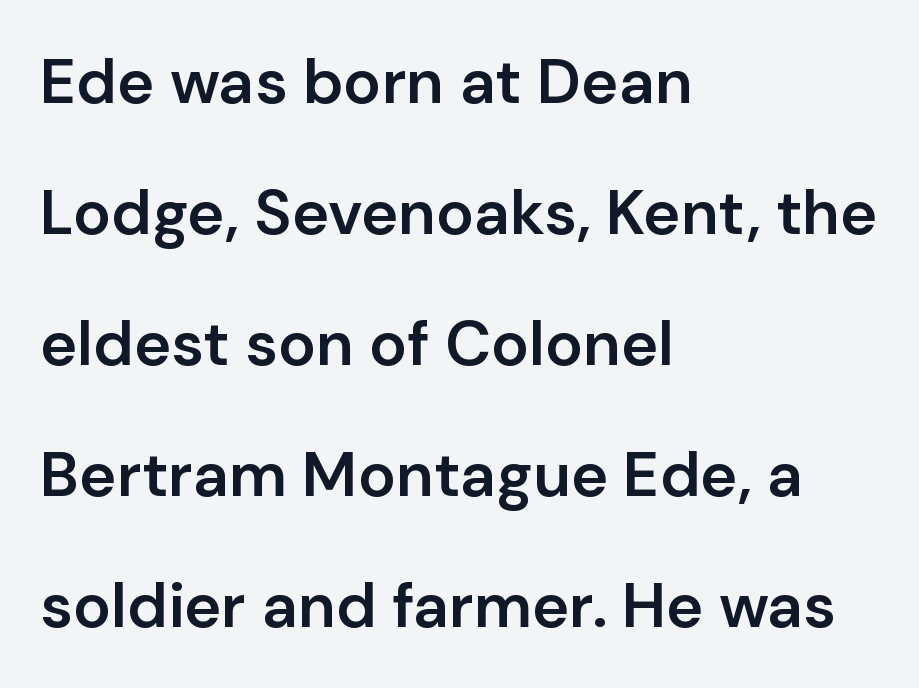
Q: Is the text bold? A: Semi-bold.
Q: Is the text italic (slanted)? A: No, it is upright.
Q: Is the typeface a serif or a sans-serif typeface? A: Sans-serif.
Q: Is the text underlined? A: No.
Q: How is the paragraph aligned? A: Left-aligned.
Q: Is the spacing between letters normal or unusually wide? A: Normal.
Q: Is the spacing between lines tight, normal or loose? A: Loose.
Q: Width (condensed, normal, or wide)? A: Normal.
Q: Stroke contrast? A: Low.
Q: x-height? A: Medium.
Q: Monospaced? A: No.
